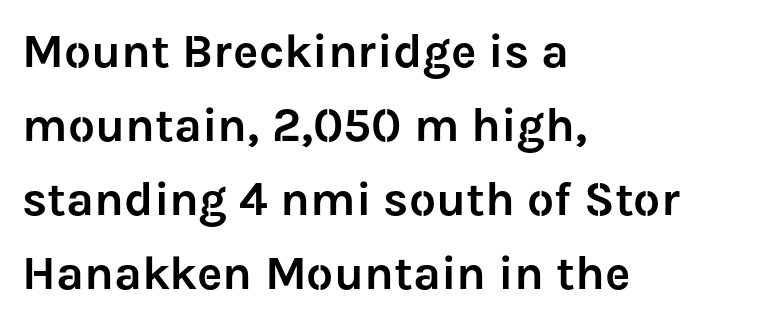
The image shows 48 px sans-serif type, upright; set left-aligned, normal line spacing (1.54x), normal letter spacing, not underlined; low stroke contrast and a medium x-height.
